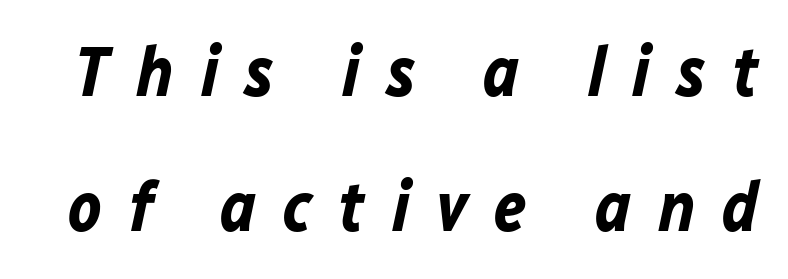
The image shows 70 px bold type, italic (leaning right); set loose line spacing (1.93x), unusually wide letter spacing (+0.38 em), not underlined; low stroke contrast and a medium x-height.
